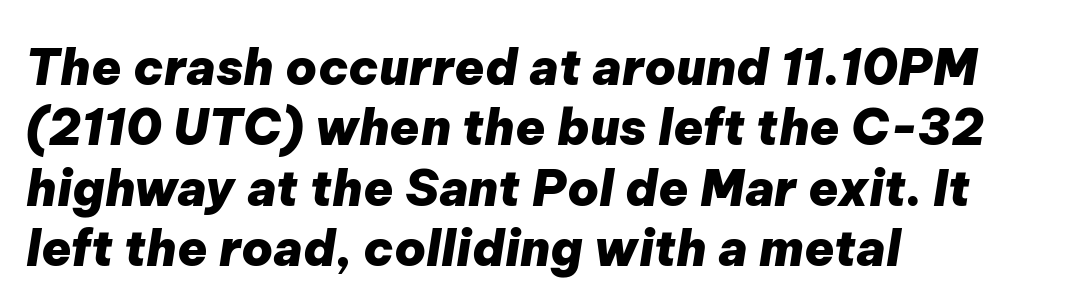
The image shows 49 px heavy type, italic (leaning right); set left-aligned, line spacing 1.23x, normal letter spacing, not underlined; low stroke contrast and a medium x-height.
